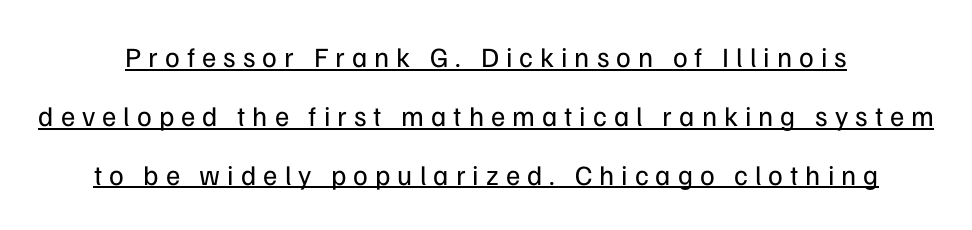
{"serif": "no", "italic": "no", "bold": "no", "weight": "regular", "width": "normal", "stroke_contrast": "low", "x_height": "medium", "monospaced": "no", "underline": "yes", "align": "center", "line_spacing": "loose", "line_spacing_ratio": 2.1, "letter_spacing": "wide", "letter_spacing_em": 0.25, "glyph_px": 28}
